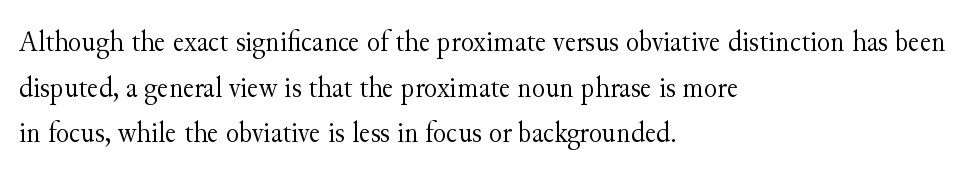
Q: Is the text bold? A: No.
Q: Is the text italic (slanted)? A: No, it is upright.
Q: Is the typeface a serif or a sans-serif typeface? A: Serif.
Q: Is the text underlined? A: No.
Q: How is the paragraph aligned? A: Left-aligned.
Q: Is the spacing between letters normal or unusually wide? A: Normal.
Q: Is the spacing between lines tight, normal or loose? A: Normal.
Q: Width (condensed, normal, or wide)? A: Normal.
Q: Stroke contrast? A: Medium.
Q: x-height? A: Small.
Q: Monospaced? A: No.
